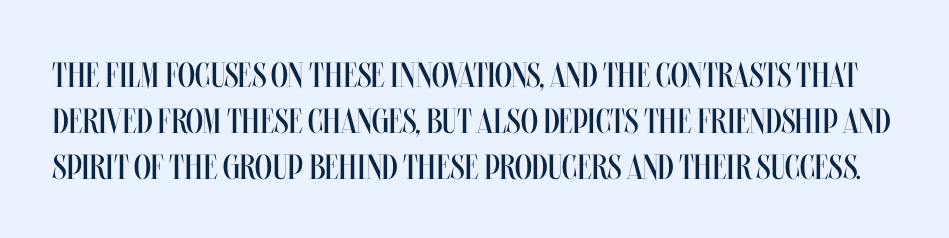
The passage shown has conventional tracking throughout. Vertical strokes here are truly vertical. The letterforms sit at book weight or below. The rows are spaced the way most documents space them.
